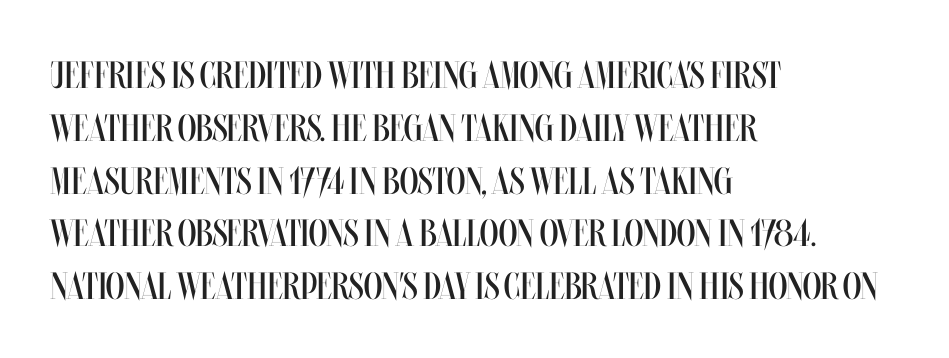
Line beginnings align vertically; line endings do not. Think of a printed novel: that variable character pitch is what you see here. This rendering features lettering with no underline. The cut favours lightness, reaching ordinary text weight at its darkest. Is there any slant? The stems are plumb. In terms of leading, this rendering sits right in the middle.
